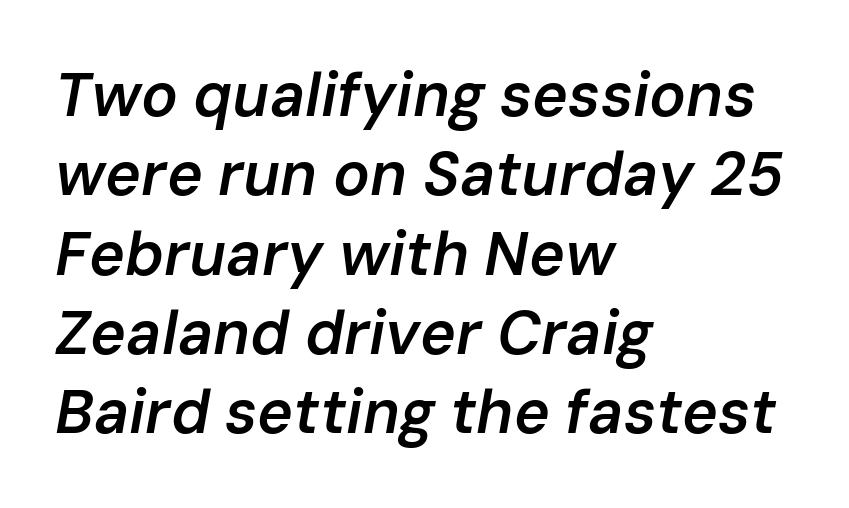
These lines were composed using italics. Looks like regular typesetting: each glyph gets only the width it needs. A bit beefed up — I'd call it semibold rather than bold. The glyphs are unaccompanied by any horizontal stroke below them.
